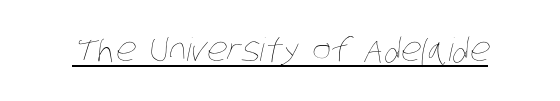
The image shows 32 px thin, condensed type; set normal letter spacing, underlined; low stroke contrast and a large x-height.
